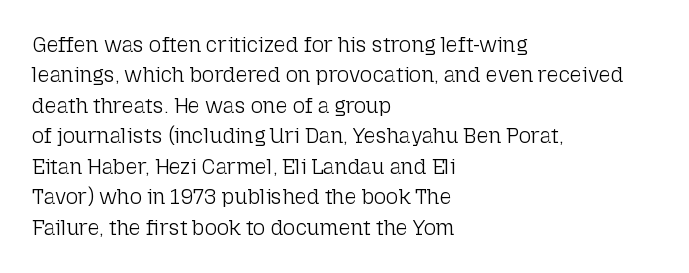
{"italic": "no", "bold": "no", "underline": "no", "align": "left", "line_spacing": "normal", "line_spacing_ratio": 1.45, "letter_spacing": "normal", "letter_spacing_em": 0.0, "glyph_px": 21}
